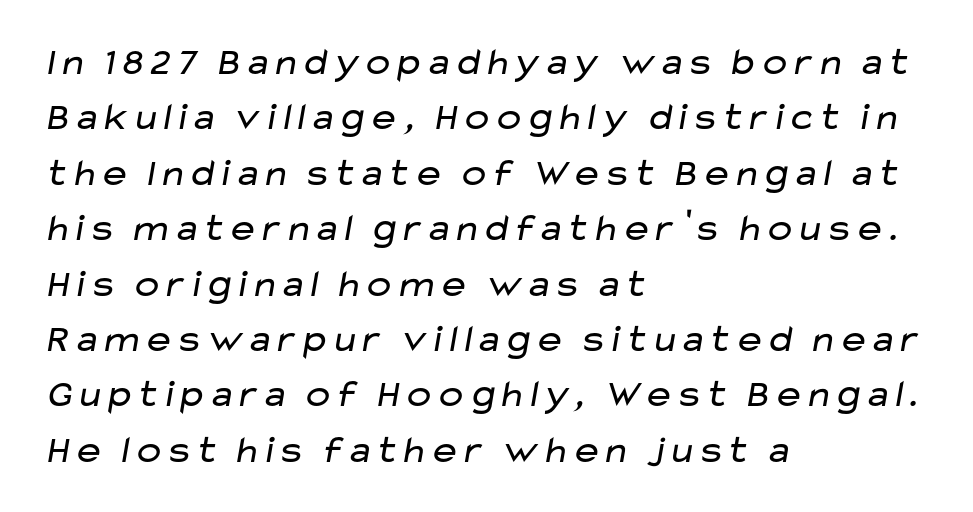
{"serif": "no", "bold": "no", "weight": "regular", "width": "wide", "stroke_contrast": "low", "x_height": "medium", "monospaced": "no", "underline": "no", "align": "left", "line_spacing": "normal", "line_spacing_ratio": 1.42, "letter_spacing": "normal", "letter_spacing_em": 0.0, "glyph_px": 39}
